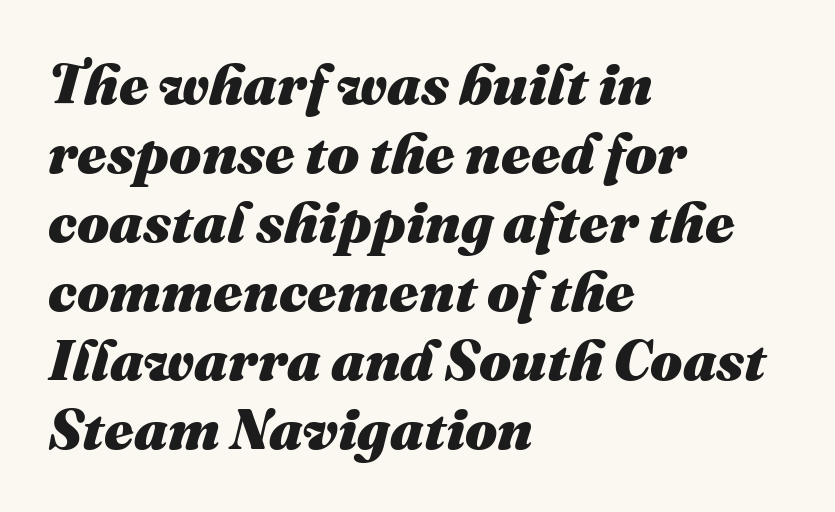
Q: Is the text bold? A: Yes.
Q: Is the text italic (slanted)? A: Yes, it leans right by about 16 degrees.
Q: Is the text underlined? A: No.
Q: How is the paragraph aligned? A: Left-aligned.
Q: Is the spacing between letters normal or unusually wide? A: Normal.
Q: Width (condensed, normal, or wide)? A: Normal.
Q: Stroke contrast? A: Medium.
Q: x-height? A: Medium.
Q: Monospaced? A: No.
